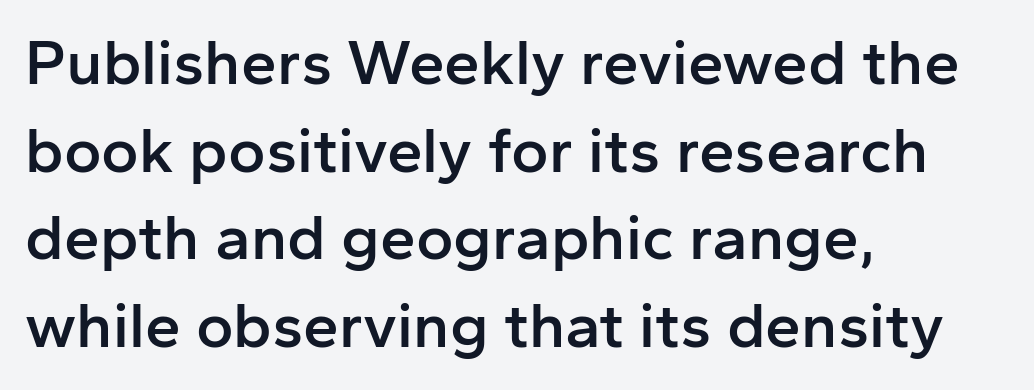
{"serif": "no", "italic": "no", "bold": "semi", "weight": "semibold", "width": "normal", "stroke_contrast": "low", "x_height": "medium", "monospaced": "no", "underline": "no", "align": "left", "line_spacing": "normal", "line_spacing_ratio": 1.37, "letter_spacing": "normal", "letter_spacing_em": 0.0, "glyph_px": 64}
